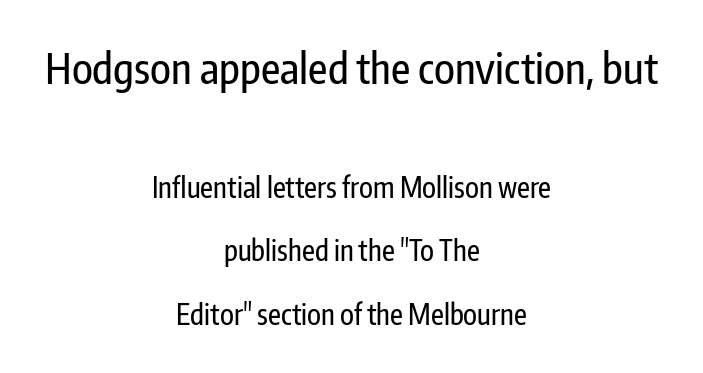
Does the lettering tilt? It doesn't — this is upright. The passage shown is typed in a proportional face where columns would drift. Is the letter spacing exaggerated? No — it looks like the ordinary default. Widely set lines give the paragraph a tall, airy silhouette. The emphasis by scale lands on block number one, above. The typeface chosen for these lines omits serifs.
